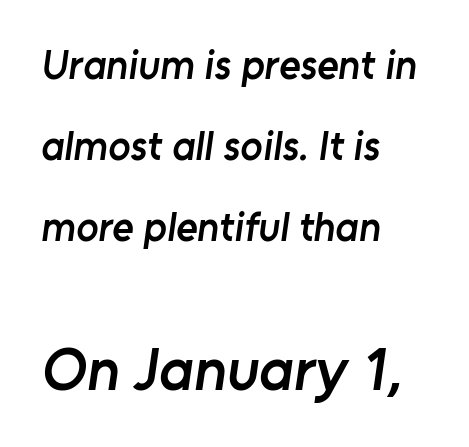
Check under the words: just untouched page. The gaps between neighbouring characters are ordinary and unremarkable. The lines are spread far apart with generous leading. A sans-serif font was chosen for this passage.
